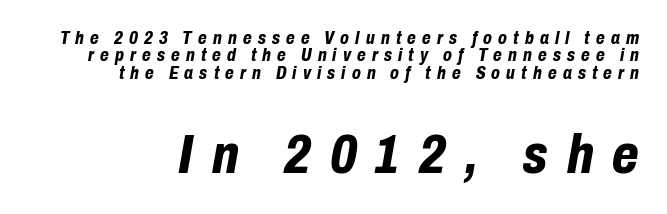
{"italic": "yes", "lean": "right", "slant_degrees": 10, "bold": "yes", "weight": "bold", "width": "condensed", "stroke_contrast": "low", "x_height": "medium", "monospaced": "no", "underline": "no", "line_spacing": "tight", "line_spacing_ratio": 0.97, "letter_spacing": "wide", "letter_spacing_em": 0.34, "larger_block": "second", "size_ratio": 3.06, "glyph_px": 55}
